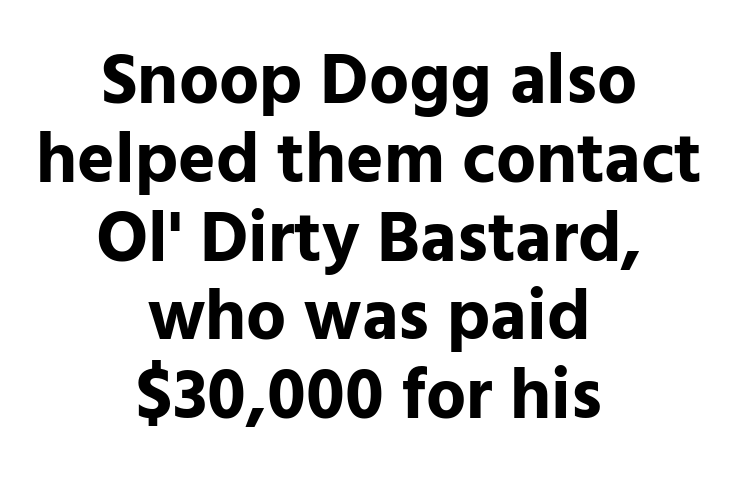
{"serif": "no", "italic": "no", "bold": "yes", "weight": "bold", "width": "normal", "stroke_contrast": "low", "x_height": "medium", "monospaced": "no", "underline": "no", "align": "center", "line_spacing": "tight", "line_spacing_ratio": 1.11, "letter_spacing": "normal", "letter_spacing_em": 0.0, "glyph_px": 71}
